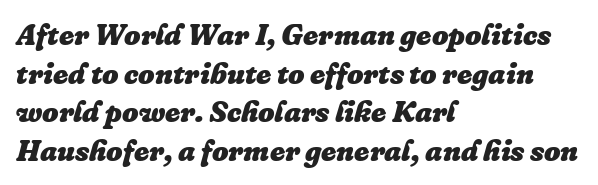
The image shows 29 px heavy type, italic (leaning right); set left-aligned, normal line spacing (1.33x), normal letter spacing, not underlined; low stroke contrast and a medium x-height.
